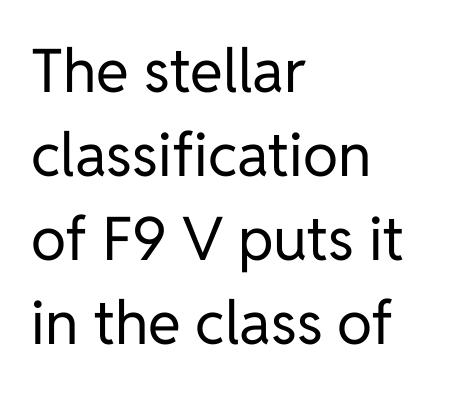
{"serif": "no", "italic": "no", "bold": "no", "weight": "regular", "width": "normal", "stroke_contrast": "low", "x_height": "medium", "monospaced": "no", "underline": "no", "align": "left", "line_spacing": "normal", "line_spacing_ratio": 1.4, "letter_spacing": "normal", "letter_spacing_em": 0.0, "glyph_px": 60}
